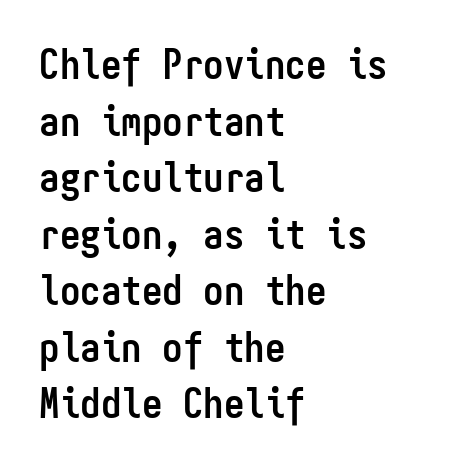
The image shows 41 px semibold, condensed sans-serif type, upright, monospaced; set left-aligned, normal line spacing (1.38x), normal letter spacing, not underlined; low stroke contrast and a medium x-height.
